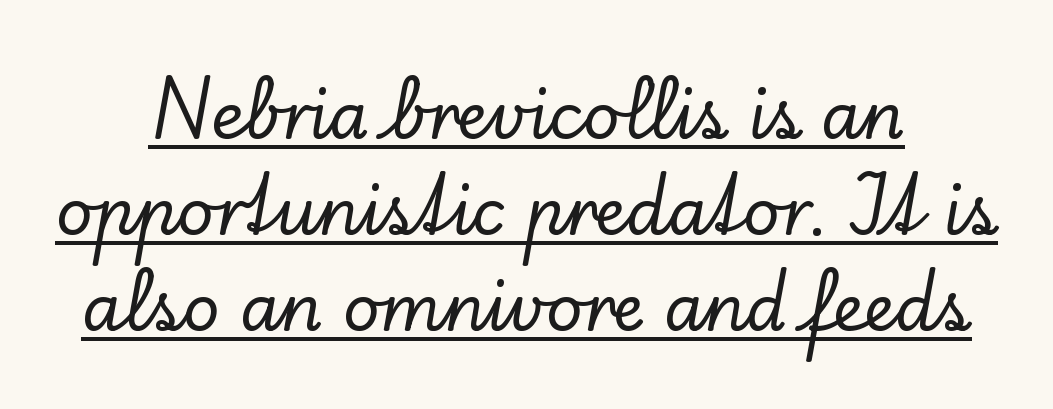
Q: Is the text italic (slanted)? A: Yes.
Q: Is the typeface a serif or a sans-serif typeface? A: Serif.
Q: Is the text underlined? A: Yes.
Q: How is the paragraph aligned? A: Centered.
Q: Is the spacing between letters normal or unusually wide? A: Normal.
Q: Is the spacing between lines tight, normal or loose? A: Normal.
Q: Width (condensed, normal, or wide)? A: Normal.
Q: Stroke contrast? A: Low.
Q: x-height? A: Small.
Q: Monospaced? A: No.
